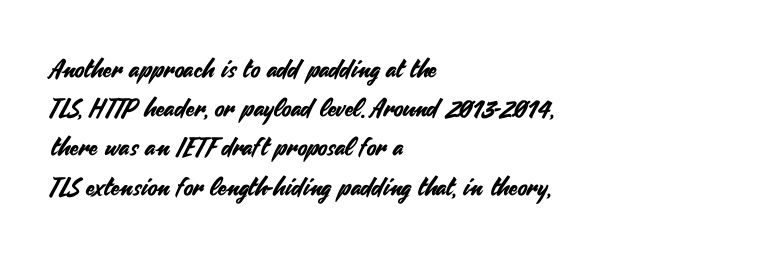
The image shows 25 px text type; set left-aligned, normal line spacing (1.57x), normal letter spacing, not underlined.
